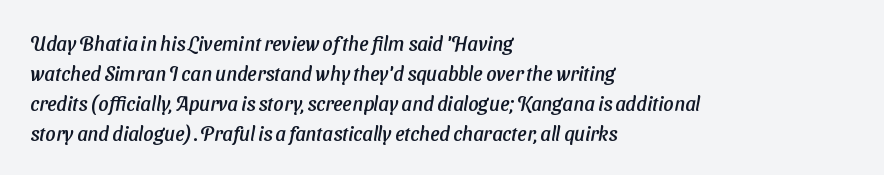
{"underline": "no", "align": "left", "line_spacing": "normal", "line_spacing_ratio": 1.5, "letter_spacing": "normal", "letter_spacing_em": 0.0, "glyph_px": 20}
